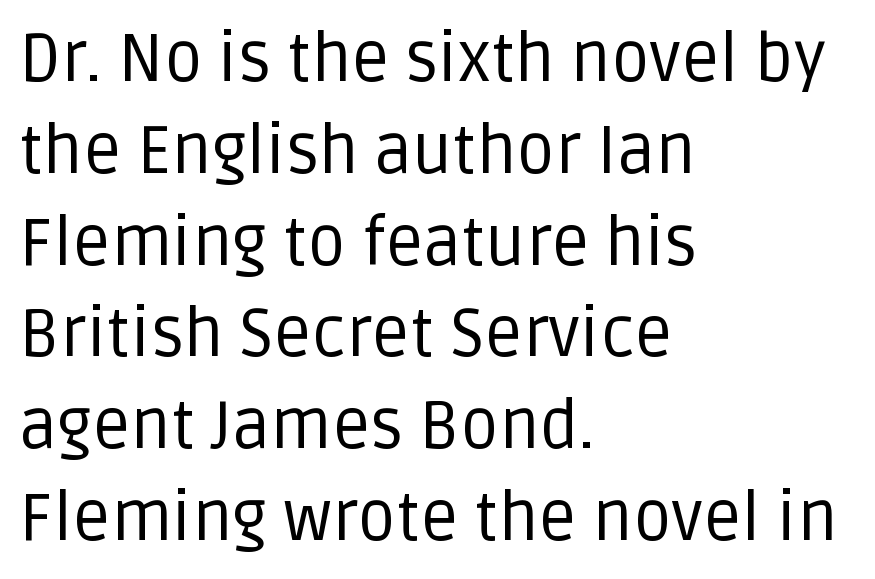
The image shows 67 px regular-weight sans-serif type, upright; set left-aligned, normal line spacing (1.37x), normal letter spacing, not underlined; low stroke contrast and a large x-height.
